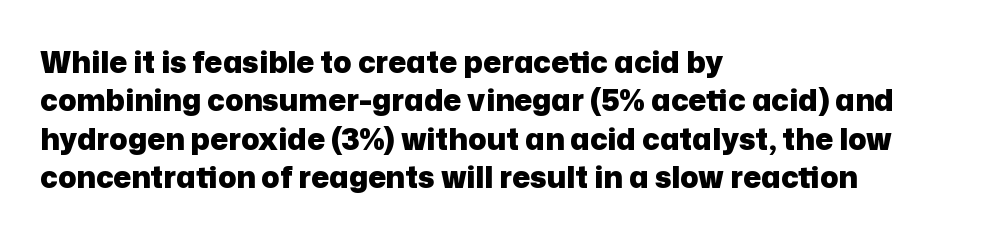
The image shows 30 px heavy sans-serif type, upright; set left-aligned, normal line spacing (1.28x), normal letter spacing, not underlined; low stroke contrast and a medium x-height.
